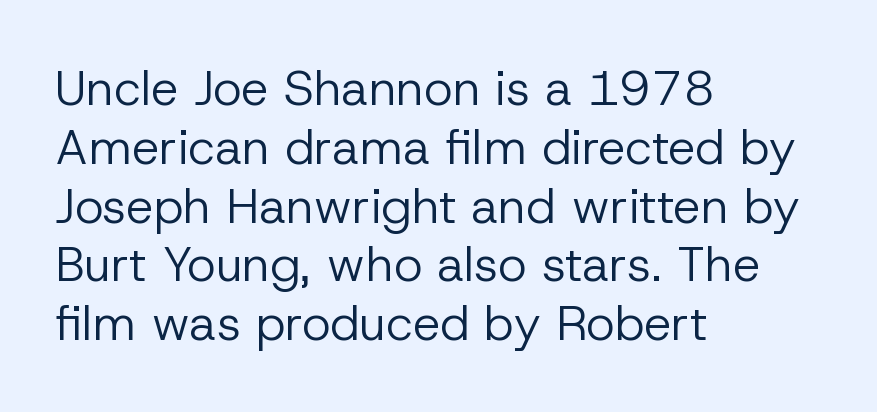
Q: Is the text bold? A: No.
Q: Is the text italic (slanted)? A: No, it is upright.
Q: Is the typeface a serif or a sans-serif typeface? A: Sans-serif.
Q: Is the text underlined? A: No.
Q: How is the paragraph aligned? A: Left-aligned.
Q: Is the spacing between letters normal or unusually wide? A: Normal.
Q: Width (condensed, normal, or wide)? A: Normal.
Q: Stroke contrast? A: Low.
Q: x-height? A: Medium.
Q: Monospaced? A: No.
